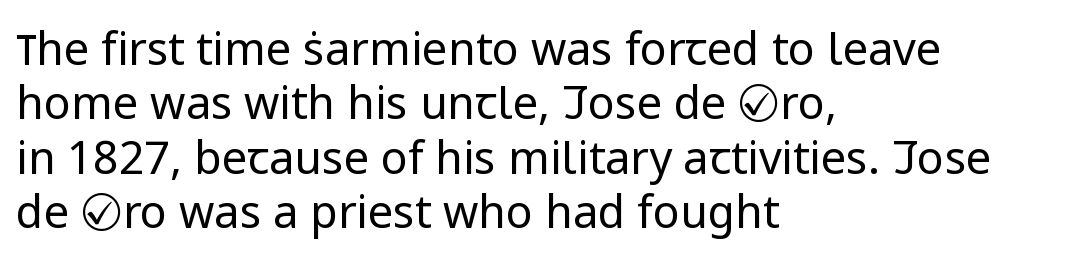
{"serif": "no", "italic": "no", "bold": "no", "weight": "regular", "width": "normal", "stroke_contrast": "low", "x_height": "medium", "monospaced": "no", "underline": "no", "align": "left", "line_spacing_ratio": 1.21, "letter_spacing": "normal", "letter_spacing_em": 0.0, "glyph_px": 45}
